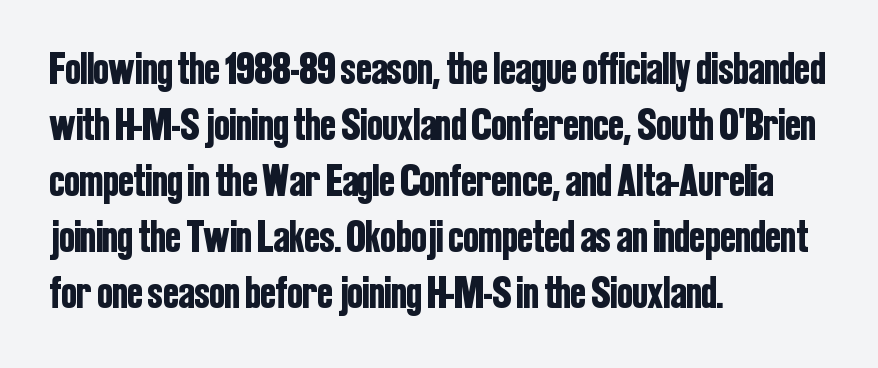
Q: Is the text italic (slanted)? A: No, it is upright.
Q: Is the typeface a serif or a sans-serif typeface? A: Sans-serif.
Q: Is the text underlined? A: No.
Q: How is the paragraph aligned? A: Left-aligned.
Q: Is the spacing between letters normal or unusually wide? A: Normal.
Q: Width (condensed, normal, or wide)? A: Condensed.
Q: Stroke contrast? A: Low.
Q: x-height? A: Medium.
Q: Monospaced? A: No.
